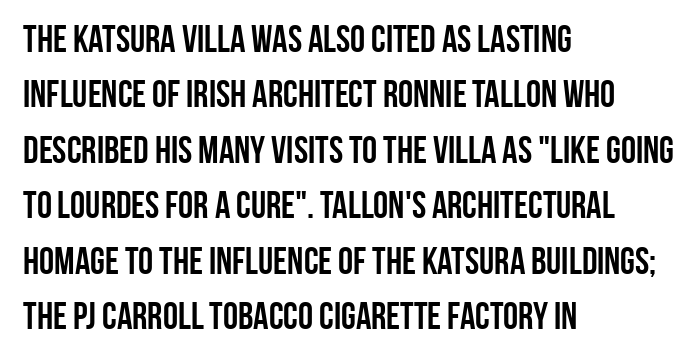
Q: Is the text bold? A: Yes.
Q: Is the text italic (slanted)? A: No, it is upright.
Q: Is the typeface a serif or a sans-serif typeface? A: Sans-serif.
Q: Is the text underlined? A: No.
Q: How is the paragraph aligned? A: Left-aligned.
Q: Is the spacing between letters normal or unusually wide? A: Normal.
Q: Is the spacing between lines tight, normal or loose? A: Normal.
Q: Width (condensed, normal, or wide)? A: Condensed.
Q: Stroke contrast? A: Low.
Q: x-height? A: Large.
Q: Monospaced? A: No.
